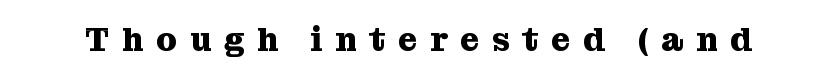
The image shows 33 px heavy serif type, upright; set unusually wide letter spacing (+0.38 em), not underlined; medium stroke contrast and a medium x-height.
